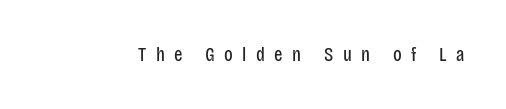
The area under the type is left untouched. Upright lettering throughout. The face looks like a standard text weight, possibly lighter. Honestly, the letter spacing is so wide it's the main thing you notice.
